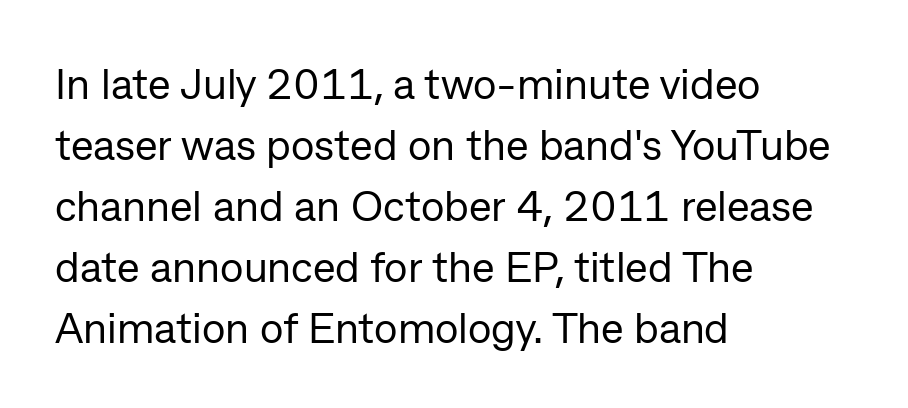
Q: Is the text bold? A: No.
Q: Is the text italic (slanted)? A: No, it is upright.
Q: Is the typeface a serif or a sans-serif typeface? A: Sans-serif.
Q: Is the text underlined? A: No.
Q: How is the paragraph aligned? A: Left-aligned.
Q: Is the spacing between letters normal or unusually wide? A: Normal.
Q: Is the spacing between lines tight, normal or loose? A: Normal.
Q: Width (condensed, normal, or wide)? A: Normal.
Q: Stroke contrast? A: Low.
Q: x-height? A: Medium.
Q: Monospaced? A: No.
